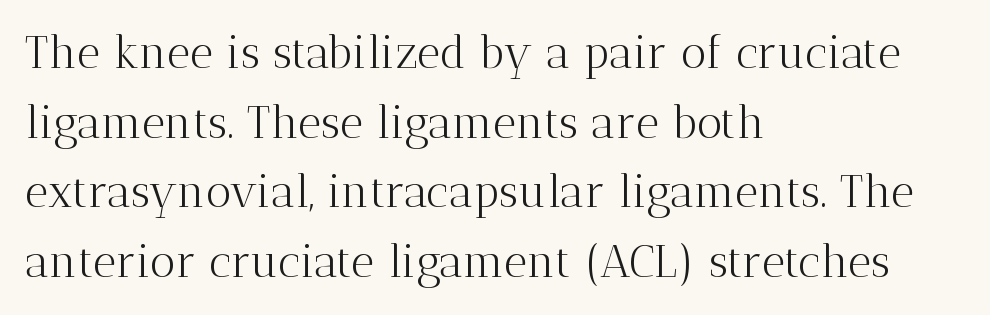
Q: Is the text bold? A: No.
Q: Is the text italic (slanted)? A: No, it is upright.
Q: Is the typeface a serif or a sans-serif typeface? A: Serif.
Q: Is the text underlined? A: No.
Q: How is the paragraph aligned? A: Left-aligned.
Q: Is the spacing between letters normal or unusually wide? A: Normal.
Q: Is the spacing between lines tight, normal or loose? A: Normal.
Q: Width (condensed, normal, or wide)? A: Normal.
Q: Stroke contrast? A: Medium.
Q: x-height? A: Medium.
Q: Monospaced? A: No.
